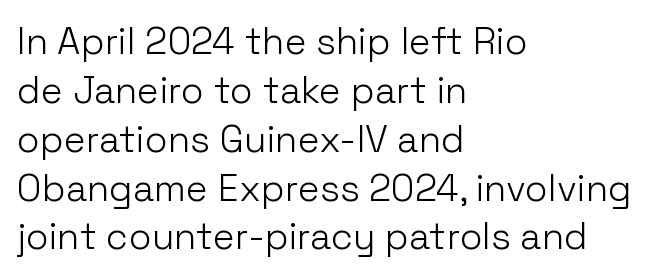
Q: Is the text bold? A: No.
Q: Is the text italic (slanted)? A: No, it is upright.
Q: Is the typeface a serif or a sans-serif typeface? A: Sans-serif.
Q: Is the text underlined? A: No.
Q: How is the paragraph aligned? A: Left-aligned.
Q: Is the spacing between letters normal or unusually wide? A: Normal.
Q: Is the spacing between lines tight, normal or loose? A: Normal.
Q: Width (condensed, normal, or wide)? A: Normal.
Q: Stroke contrast? A: Low.
Q: x-height? A: Medium.
Q: Monospaced? A: No.
